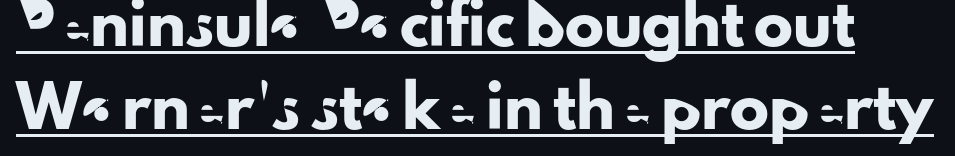
{"serif": "no", "italic": "no", "width": "normal", "stroke_contrast": "low", "x_height": "small", "monospaced": "no", "underline": "yes", "line_spacing": "loose", "line_spacing_ratio": 2.14, "letter_spacing": "normal", "letter_spacing_em": 0.0, "glyph_px": 39}
